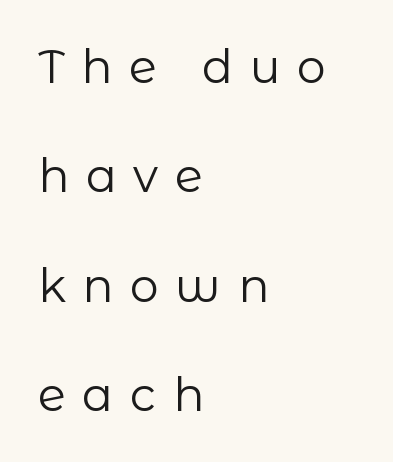
The image shows 46 px regular-weight sans-serif type, upright; set left-aligned, loose line spacing (2.38x), unusually wide letter spacing (+0.36 em), not underlined; low stroke contrast and a medium x-height.
